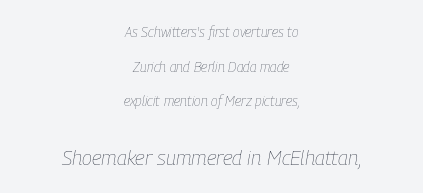
Q: Is the text bold? A: No.
Q: Is the text italic (slanted)? A: Yes, it leans right by about 9 degrees.
Q: Is the text underlined? A: No.
Q: How is the paragraph aligned? A: Centered.
Q: Is the spacing between letters normal or unusually wide? A: Normal.
Q: Is the spacing between lines tight, normal or loose? A: Loose.
Q: Which block of text is set in a larger size, the first (top) or the second (bottom)? A: The second (bottom) one.
